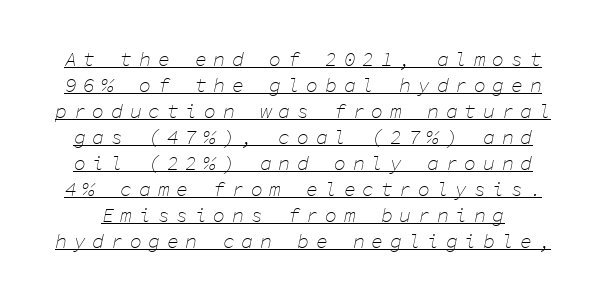
Decoration check: the copy is underlined. Quick note: italic. Successive baselines arrive at the customary interval. A quiet, ordinary-to-light weight characterises the typeface. Does extra space separate the letters? Yes, quite a lot of it.
